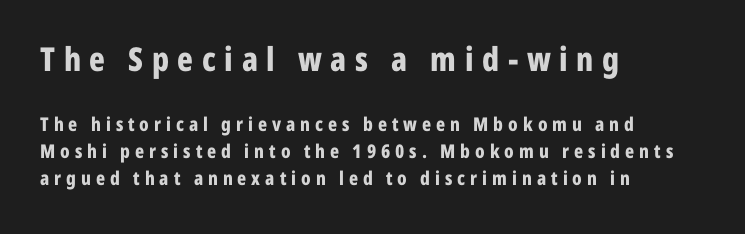
The image shows 33 px bold, condensed sans-serif type, upright; set left-aligned, normal line spacing (1.42x), unusually wide letter spacing (+0.26 em), not underlined; the first (top) block is 1.74x larger; low stroke contrast and a medium x-height.
